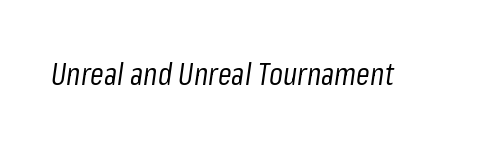
The image shows 31 px regular-weight, condensed type, italic (leaning right); set normal letter spacing, not underlined; low stroke contrast and a medium x-height.
